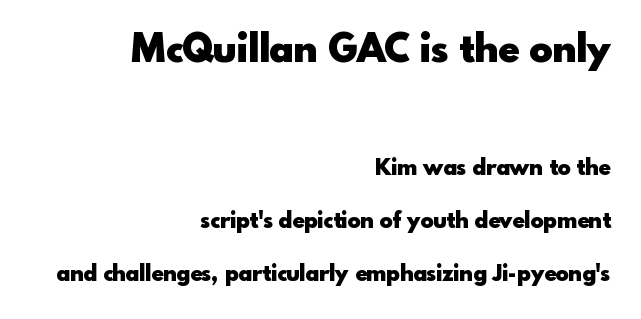
Do the letters lean? They stand straight. The block sitting higher on the canvas is the one with enlarged characters. The rendering shows plain stroke endings on the letterforms — a sans-serif design. Look at the tracking — it's just the regular setting, nothing added. Quick note: interline space is abundant. The lines are quadded right.
